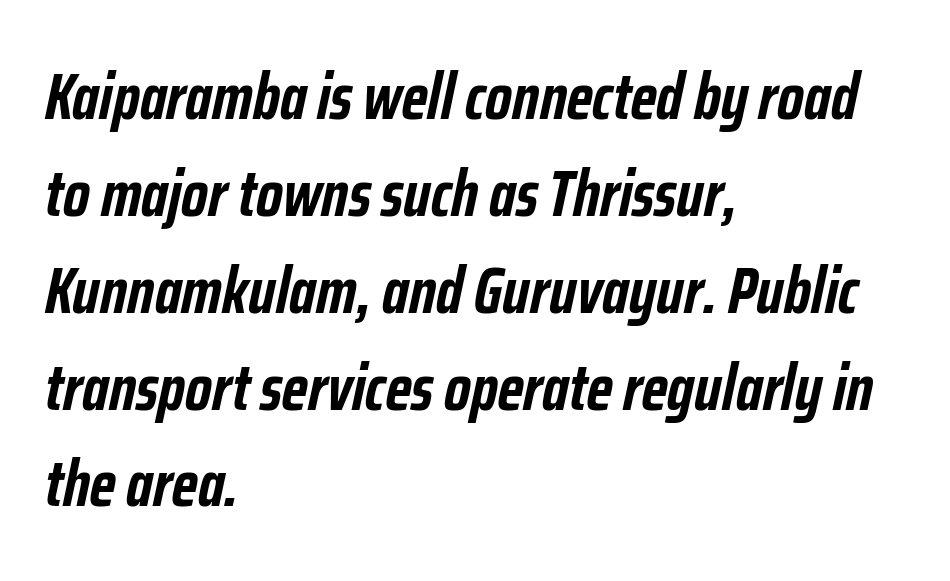
The image shows 65 px semibold, condensed type, italic (leaning right); set left-aligned, normal line spacing (1.49x), normal letter spacing, not underlined; low stroke contrast and a medium x-height.
